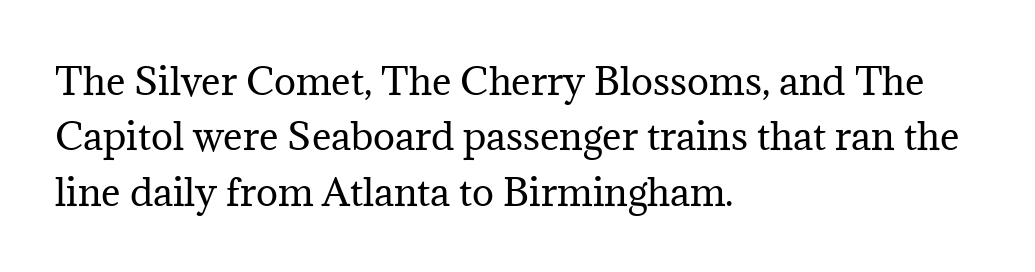
Q: Is the text bold? A: No.
Q: Is the text italic (slanted)? A: No, it is upright.
Q: Is the typeface a serif or a sans-serif typeface? A: Serif.
Q: Is the text underlined? A: No.
Q: How is the paragraph aligned? A: Left-aligned.
Q: Is the spacing between letters normal or unusually wide? A: Normal.
Q: Is the spacing between lines tight, normal or loose? A: Normal.
Q: Width (condensed, normal, or wide)? A: Normal.
Q: Stroke contrast? A: Medium.
Q: x-height? A: Medium.
Q: Monospaced? A: No.
